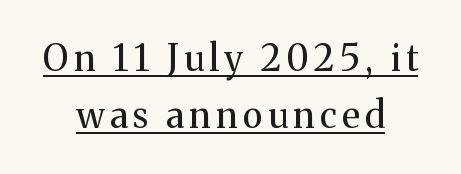
{"serif": "yes", "italic": "no", "bold": "no", "weight": "regular", "width": "normal", "stroke_contrast": "medium", "x_height": "medium", "monospaced": "no", "underline": "yes", "align": "center", "line_spacing": "normal", "line_spacing_ratio": 1.59, "glyph_px": 36}
